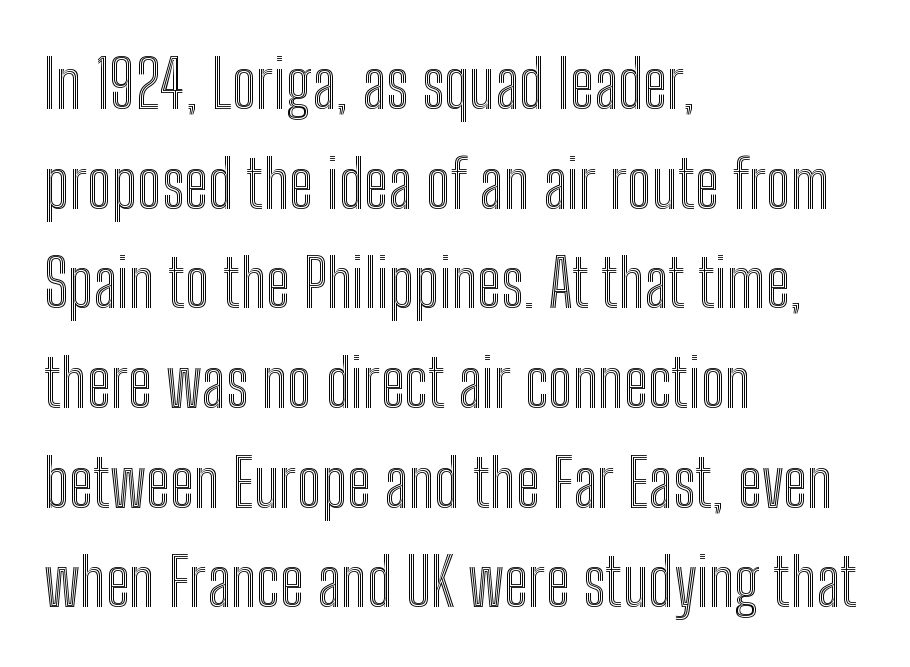
Q: Is the text italic (slanted)? A: No, it is upright.
Q: Is the text underlined? A: No.
Q: How is the paragraph aligned? A: Left-aligned.
Q: Is the spacing between letters normal or unusually wide? A: Normal.
Q: Is the spacing between lines tight, normal or loose? A: Normal.
Q: Width (condensed, normal, or wide)? A: Condensed.
Q: x-height? A: Medium.
Q: Monospaced? A: No.
